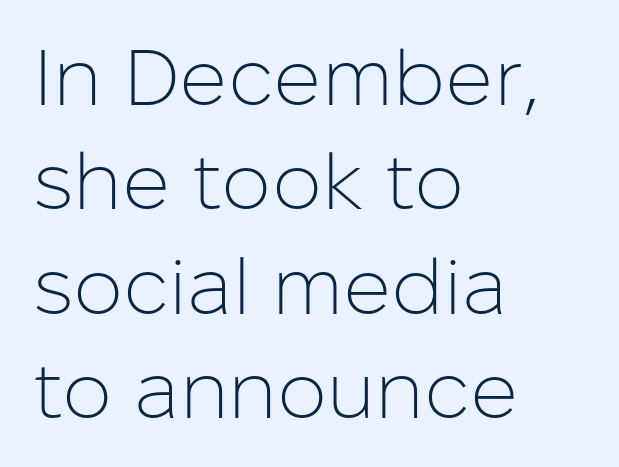
Nothing unusual about the tracking: characters are spaced as the font intends. Quick note: underline off. The letterforms sit at book weight or below. A classic flush-left, rag-right setting is used for this passage. Reading down the column, the eye jumps a familiar distance to each next line. Note the varied advance widths — an 'i' is clearly narrower than an 'm'.
